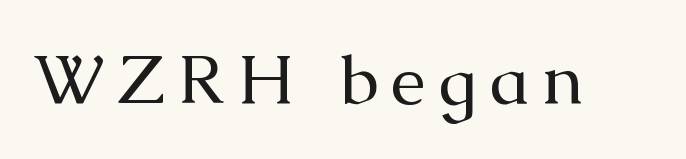
Q: Is the text bold? A: No.
Q: Is the text italic (slanted)? A: No, it is upright.
Q: Is the typeface a serif or a sans-serif typeface? A: Serif.
Q: Is the text underlined? A: No.
Q: Width (condensed, normal, or wide)? A: Normal.
Q: Stroke contrast? A: Medium.
Q: x-height? A: Medium.
Q: Monospaced? A: No.
